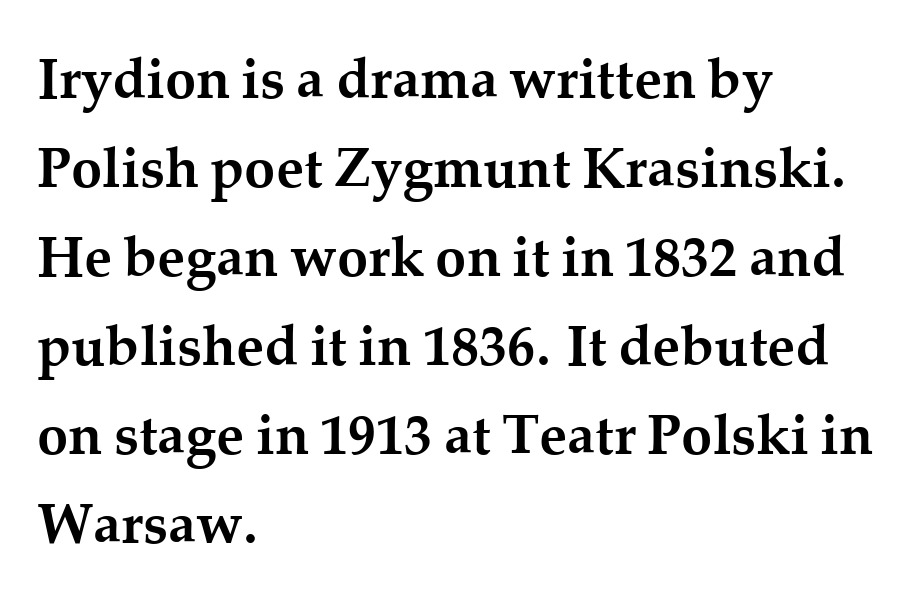
{"serif": "yes", "italic": "no", "bold": "yes", "weight": "semibold", "width": "normal", "stroke_contrast": "medium", "x_height": "medium", "monospaced": "no", "underline": "no", "align": "left", "line_spacing": "normal", "line_spacing_ratio": 1.59, "letter_spacing": "normal", "letter_spacing_em": 0.0, "glyph_px": 56}
